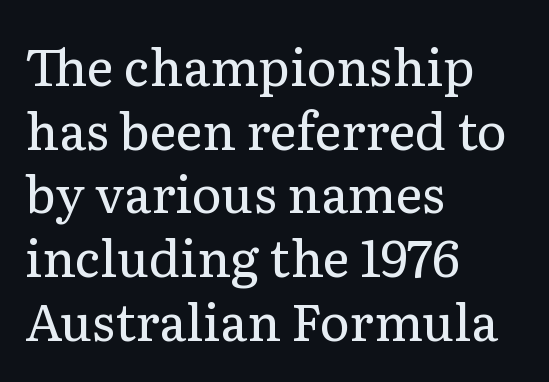
{"serif": "yes", "italic": "no", "bold": "no", "weight": "regular", "width": "normal", "stroke_contrast": "low", "x_height": "medium", "monospaced": "no", "underline": "no", "align": "left", "line_spacing": "normal", "line_spacing_ratio": 1.25, "letter_spacing": "normal", "letter_spacing_em": 0.0, "glyph_px": 51}
